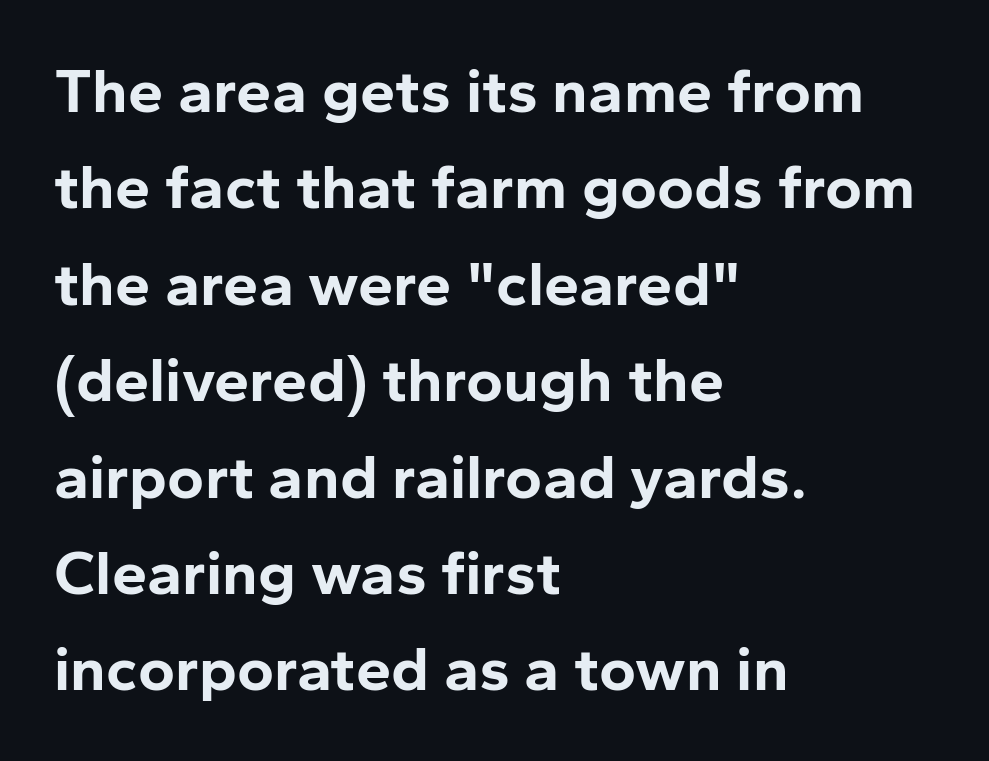
Q: Is the text bold? A: Yes.
Q: Is the text italic (slanted)? A: No, it is upright.
Q: Is the typeface a serif or a sans-serif typeface? A: Sans-serif.
Q: Is the text underlined? A: No.
Q: How is the paragraph aligned? A: Left-aligned.
Q: Is the spacing between letters normal or unusually wide? A: Normal.
Q: Is the spacing between lines tight, normal or loose? A: Normal.
Q: Width (condensed, normal, or wide)? A: Normal.
Q: Stroke contrast? A: Low.
Q: x-height? A: Medium.
Q: Monospaced? A: No.
